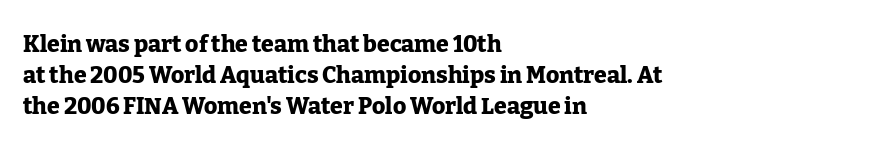
It's the straight-up-and-down kind of type. Descender tails drop into unmarked territory. Weight check: bold — yes, fully. Line beginnings align vertically; line endings do not.
